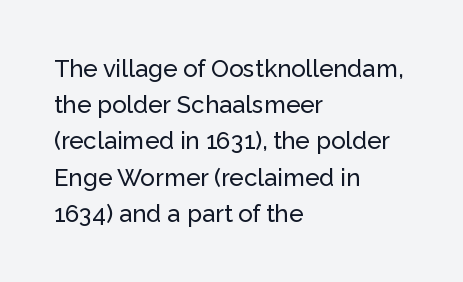
Q: Is the text italic (slanted)? A: No, it is upright.
Q: Is the text underlined? A: No.
Q: How is the paragraph aligned? A: Left-aligned.
Q: Is the spacing between letters normal or unusually wide? A: Normal.
Q: Is the spacing between lines tight, normal or loose? A: Normal.
